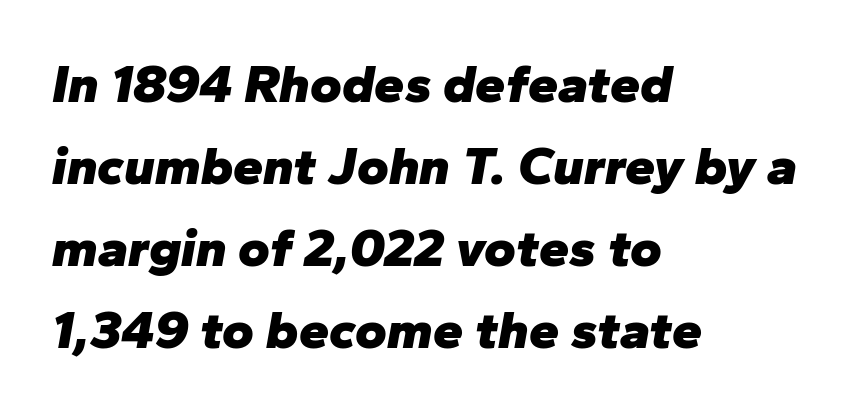
{"italic": "yes", "lean": "right", "slant_degrees": 10, "bold": "yes", "weight": "heavy", "width": "normal", "stroke_contrast": "low", "x_height": "medium", "monospaced": "no", "underline": "no", "align": "left", "line_spacing": "normal", "line_spacing_ratio": 1.52, "letter_spacing": "normal", "letter_spacing_em": 0.0, "glyph_px": 54}
